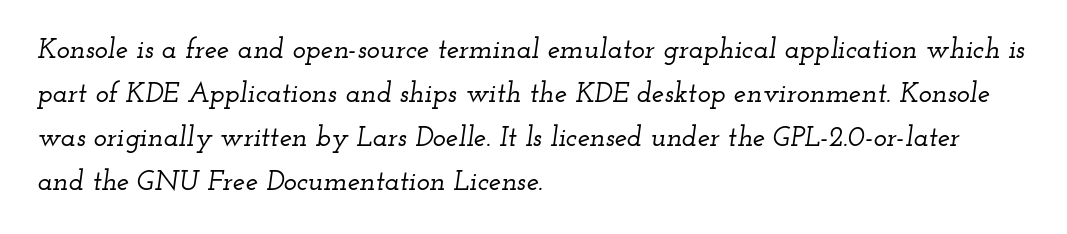
Q: Is the text italic (slanted)? A: Yes, it leans right by about 12 degrees.
Q: Is the typeface a serif or a sans-serif typeface? A: Serif.
Q: Is the text underlined? A: No.
Q: How is the paragraph aligned? A: Left-aligned.
Q: Is the spacing between letters normal or unusually wide? A: Normal.
Q: Is the spacing between lines tight, normal or loose? A: Normal.
Q: Width (condensed, normal, or wide)? A: Wide.
Q: Stroke contrast? A: Low.
Q: x-height? A: Small.
Q: Monospaced? A: No.
